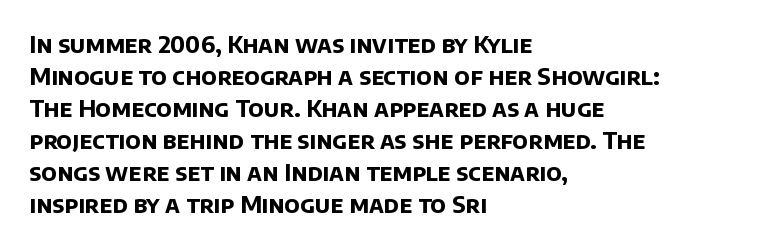
The image shows 23 px bold type; set left-aligned, normal line spacing (1.39x), normal letter spacing, not underlined.
